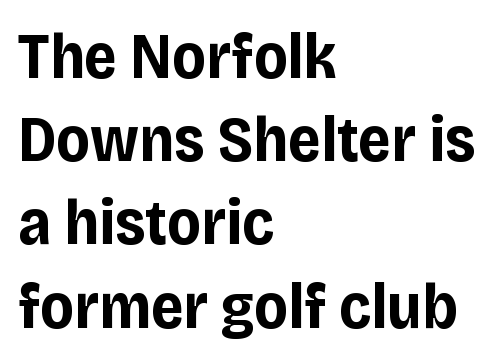
Q: Is the text bold? A: Yes.
Q: Is the text italic (slanted)? A: No, it is upright.
Q: Is the typeface a serif or a sans-serif typeface? A: Sans-serif.
Q: Is the text underlined? A: No.
Q: How is the paragraph aligned? A: Left-aligned.
Q: Is the spacing between letters normal or unusually wide? A: Normal.
Q: Is the spacing between lines tight, normal or loose? A: Normal.
Q: Width (condensed, normal, or wide)? A: Normal.
Q: Stroke contrast? A: Low.
Q: x-height? A: Large.
Q: Monospaced? A: No.
